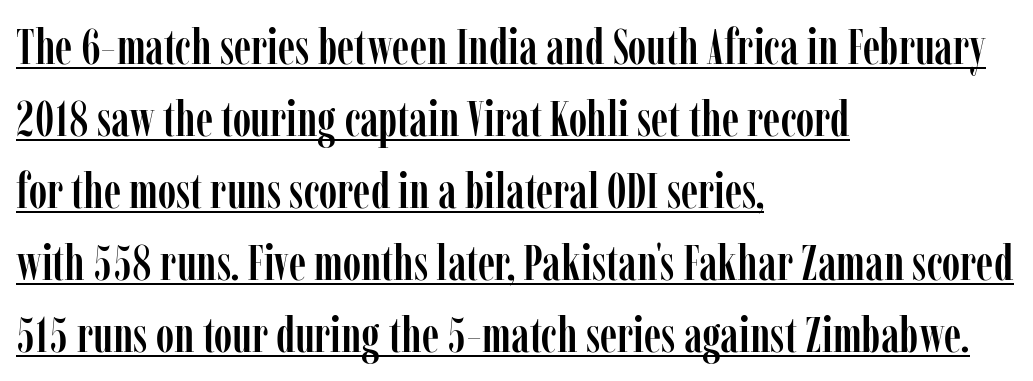
The image shows 50 px condensed serif type, upright; set left-aligned, normal line spacing (1.44x), normal letter spacing, underlined; low stroke contrast and a medium x-height.
